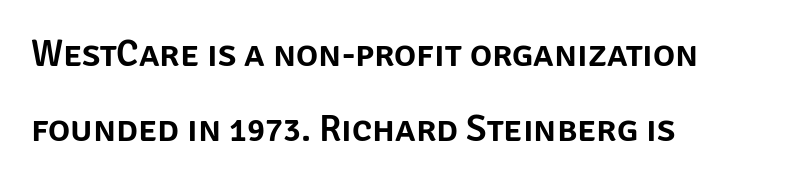
{"serif": "no", "italic": "no", "width": "normal", "stroke_contrast": "low", "x_height": "large", "monospaced": "no", "underline": "no", "align": "left", "line_spacing": "loose", "line_spacing_ratio": 2.02, "letter_spacing": "normal", "letter_spacing_em": 0.0, "glyph_px": 37}
